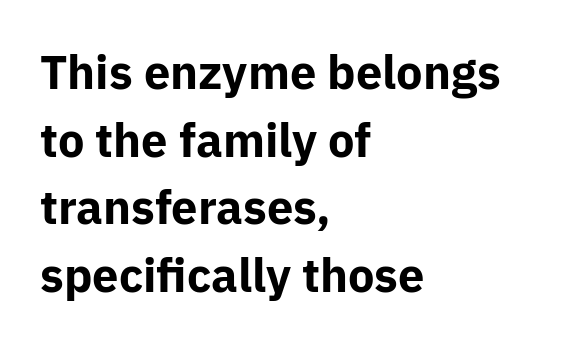
The image shows 47 px bold sans-serif type, upright; set left-aligned, normal line spacing (1.44x), normal letter spacing, not underlined; low stroke contrast and a medium x-height.
